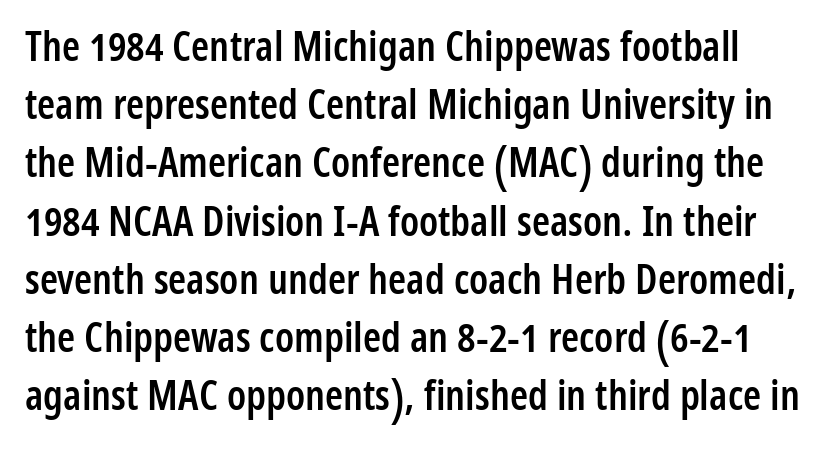
Q: Is the text bold? A: Semi-bold.
Q: Is the text italic (slanted)? A: No, it is upright.
Q: Is the typeface a serif or a sans-serif typeface? A: Sans-serif.
Q: Is the text underlined? A: No.
Q: Is the spacing between letters normal or unusually wide? A: Normal.
Q: Is the spacing between lines tight, normal or loose? A: Normal.
Q: Width (condensed, normal, or wide)? A: Condensed.
Q: Stroke contrast? A: Low.
Q: x-height? A: Medium.
Q: Monospaced? A: No.
